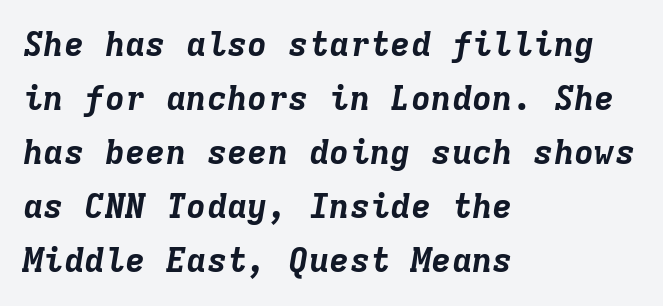
Leading: standard. Heft: maximum for text — a bold. The words here are not underlined. Inter-character spacing is left at the font's built-in metrics. The passage shown is typed in a monospace face where columns stay perfectly aligned.
